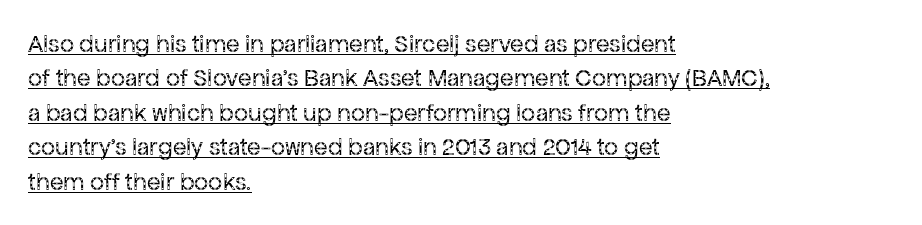
Q: Is the text bold? A: No.
Q: Is the text italic (slanted)? A: No, it is upright.
Q: Is the text underlined? A: Yes.
Q: How is the paragraph aligned? A: Left-aligned.
Q: Is the spacing between letters normal or unusually wide? A: Normal.
Q: Is the spacing between lines tight, normal or loose? A: Normal.
